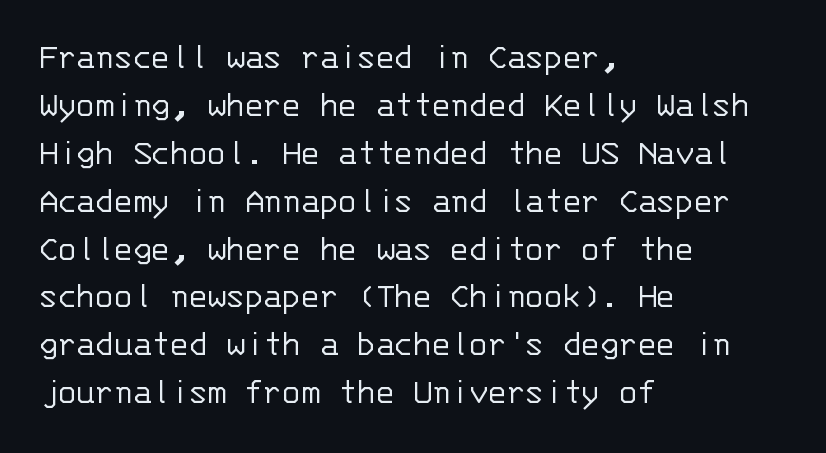
{"serif": "no", "italic": "no", "bold": "no", "weight": "light", "width": "normal", "stroke_contrast": "low", "x_height": "large", "monospaced": "yes", "underline": "no", "align": "left", "line_spacing": "normal", "line_spacing_ratio": 1.26, "letter_spacing": "normal", "letter_spacing_em": 0.0, "glyph_px": 38}
